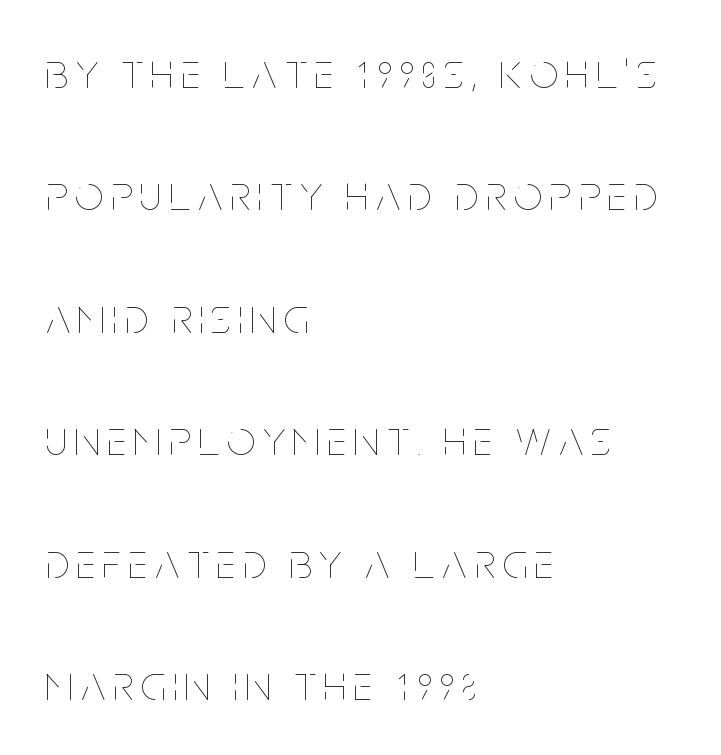
The image shows 49 px thin, condensed type, upright; set left-aligned, loose line spacing (2.5x), not underlined; low stroke contrast and a large x-height.
